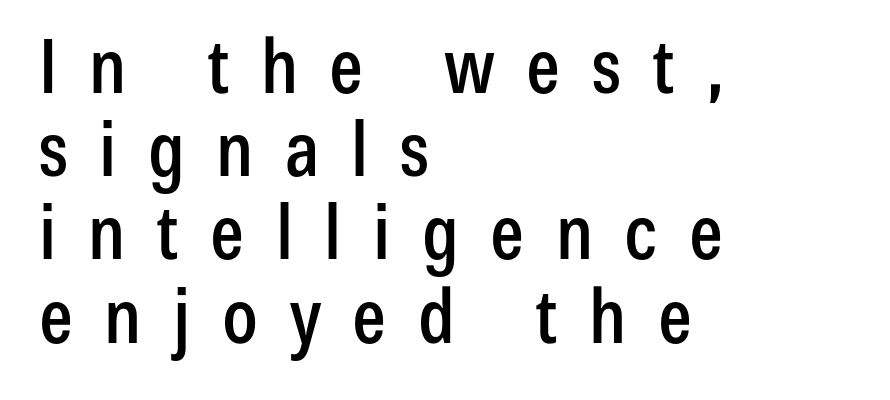
{"serif": "no", "italic": "no", "width": "condensed", "stroke_contrast": "low", "x_height": "medium", "monospaced": "no", "underline": "no", "align": "left", "line_spacing": "tight", "line_spacing_ratio": 1.11, "letter_spacing": "wide", "letter_spacing_em": 0.42, "glyph_px": 75}
